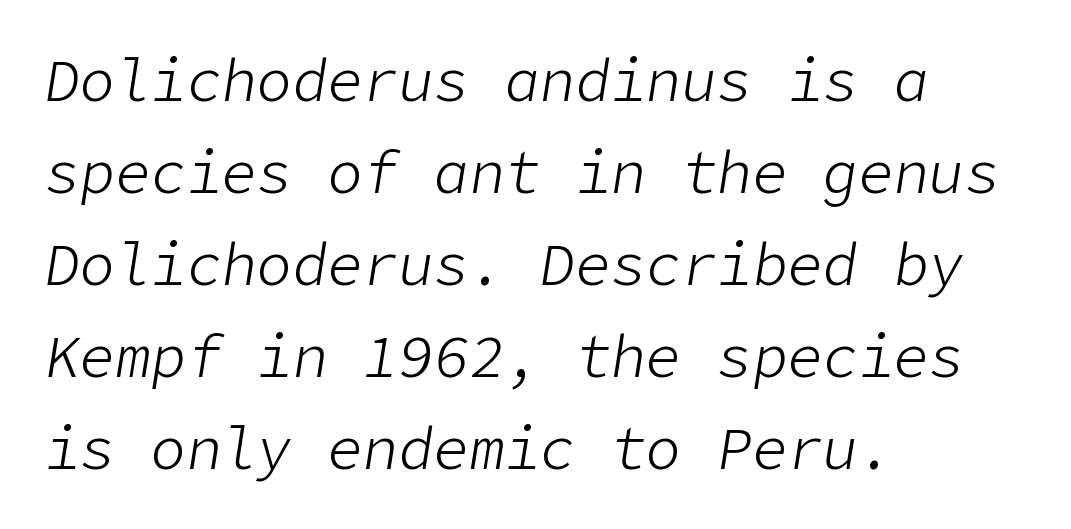
Ink coverage per letter is moderate at most. This block has exactly the height ordinary leading produces. Default kerning and tracking; the words read as compact shapes. Visually the block forms a straight wall on the left and a jagged coastline on the right. The space directly below the letters is spotless.
